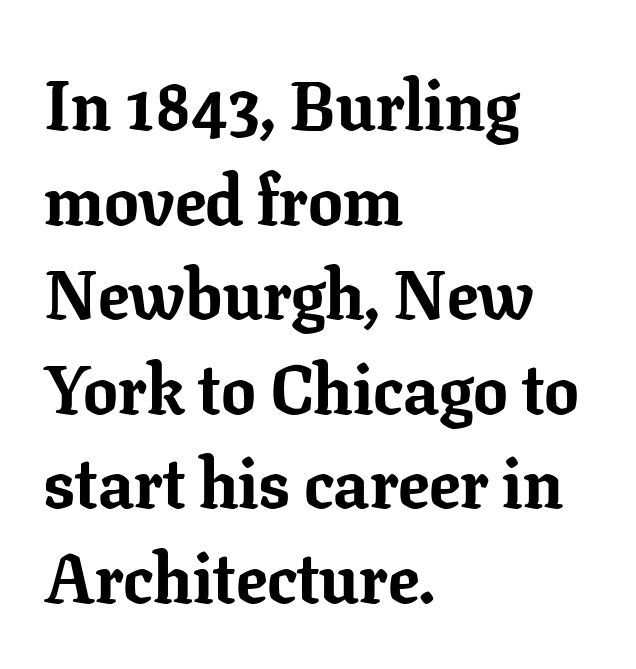
The image shows 69 px bold serif type, upright; set left-aligned, normal line spacing (1.37x), normal letter spacing, not underlined; low stroke contrast and a medium x-height.
